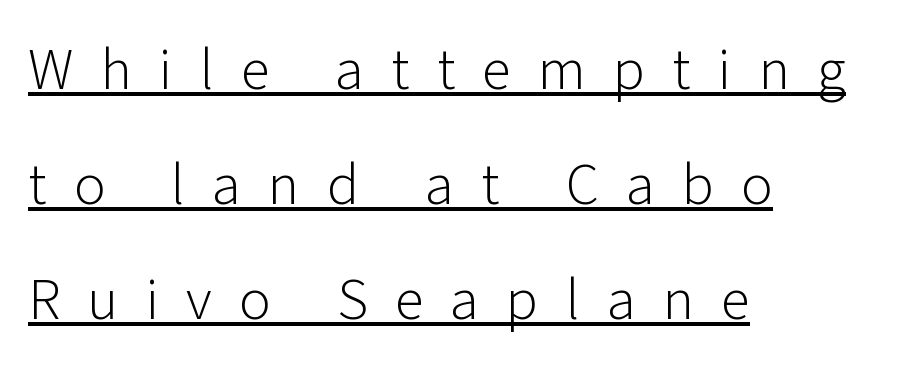
{"serif": "no", "italic": "no", "bold": "no", "weight": "light", "width": "normal", "stroke_contrast": "low", "x_height": "medium", "monospaced": "no", "underline": "yes", "align": "left", "line_spacing": "loose", "line_spacing_ratio": 1.95, "letter_spacing": "wide", "letter_spacing_em": 0.46, "glyph_px": 59}
